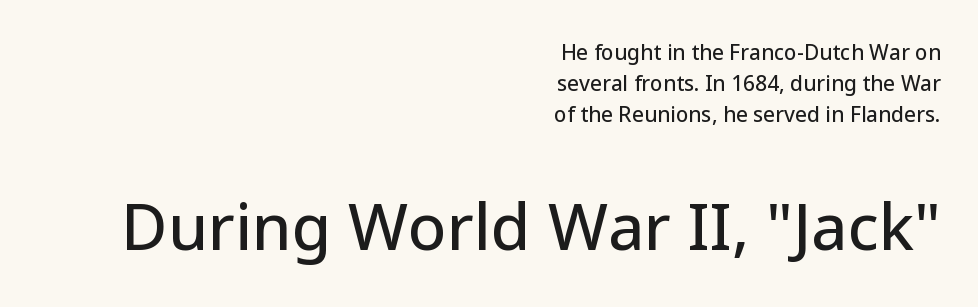
{"serif": "no", "italic": "no", "width": "normal", "stroke_contrast": "low", "x_height": "medium", "monospaced": "no", "underline": "no", "align": "right", "line_spacing": "normal", "line_spacing_ratio": 1.48, "letter_spacing": "normal", "letter_spacing_em": 0.0, "larger_block": "second", "size_ratio": 3.05, "glyph_px": 64}
